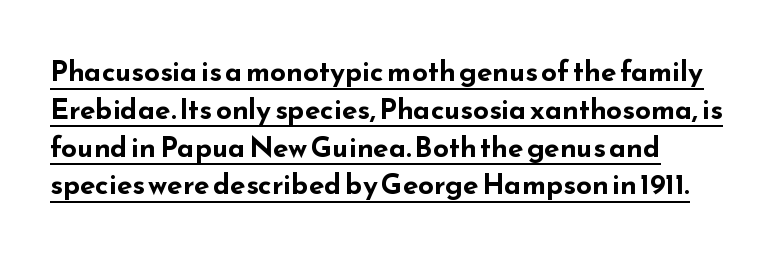
Left-aligned paragraph, ragged on the right. The glyphs in this specimen are sans serif. Summary of weight: heavy, a full bold. These lines were composed using upright roman letters. A typographer would call this underscored text.
